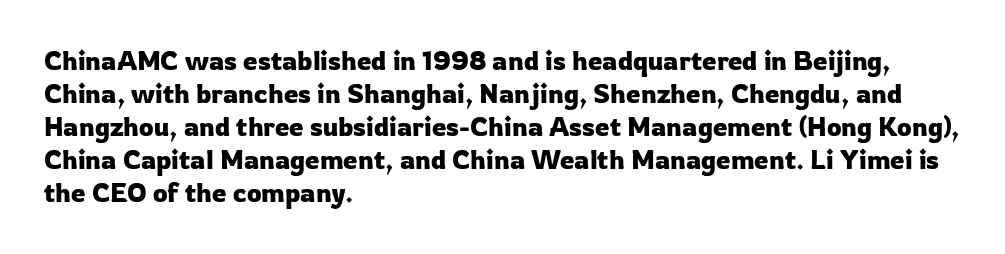
Q: Is the text italic (slanted)? A: No, it is upright.
Q: Is the text underlined? A: No.
Q: How is the paragraph aligned? A: Left-aligned.
Q: Is the spacing between letters normal or unusually wide? A: Normal.
Q: Is the spacing between lines tight, normal or loose? A: Normal.
